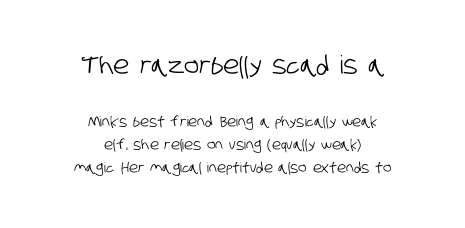
Visually the block forms a symmetrical silhouette, jagged on both flanks. Reading top to bottom, the characters get smaller at the block break. Is the letter spacing exaggerated? No — it looks like the ordinary default. The foot of each line stays bare and open. The leading is moderate, giving the passage an even texture.
